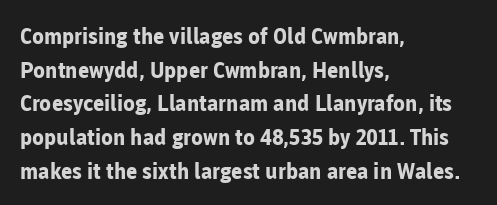
{"italic": "no", "bold": "yes", "underline": "no", "align": "left", "line_spacing": "normal", "line_spacing_ratio": 1.53, "letter_spacing": "normal", "letter_spacing_em": 0.0, "glyph_px": 22}
